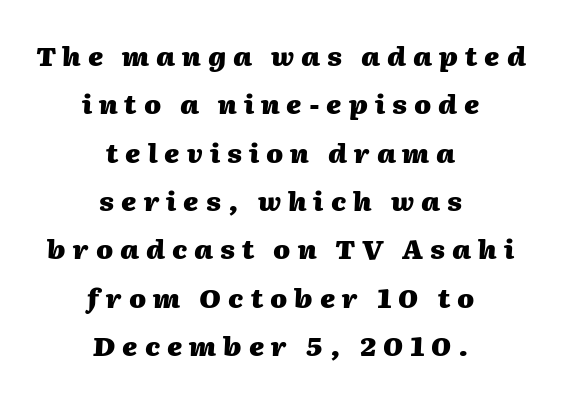
The image shows 27 px bold type, italic (leaning right); set centered, line spacing 1.79x, unusually wide letter spacing (+0.26 em), not underlined.
